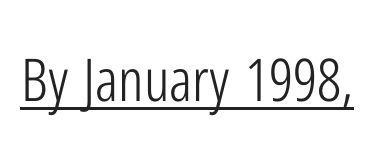
{"serif": "no", "italic": "no", "bold": "no", "weight": "light", "width": "condensed", "stroke_contrast": "low", "x_height": "medium", "monospaced": "no", "underline": "yes", "letter_spacing": "normal", "letter_spacing_em": 0.0, "glyph_px": 59}
